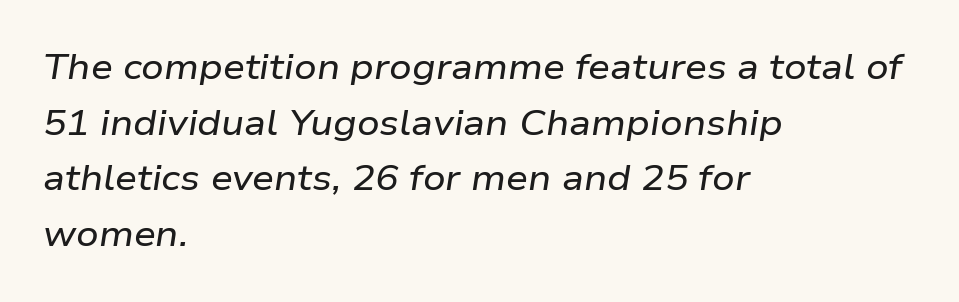
One-word summary of the alignment: left. Nobody drew a line under any word here. In terms of leading, this rendering sits right in the middle. Looks like regular typesetting: each glyph gets only the width it needs.
